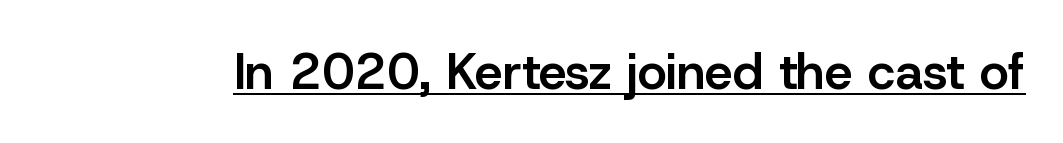
The image shows 50 px semibold sans-serif type, upright; set normal letter spacing, underlined; low stroke contrast and a medium x-height.
